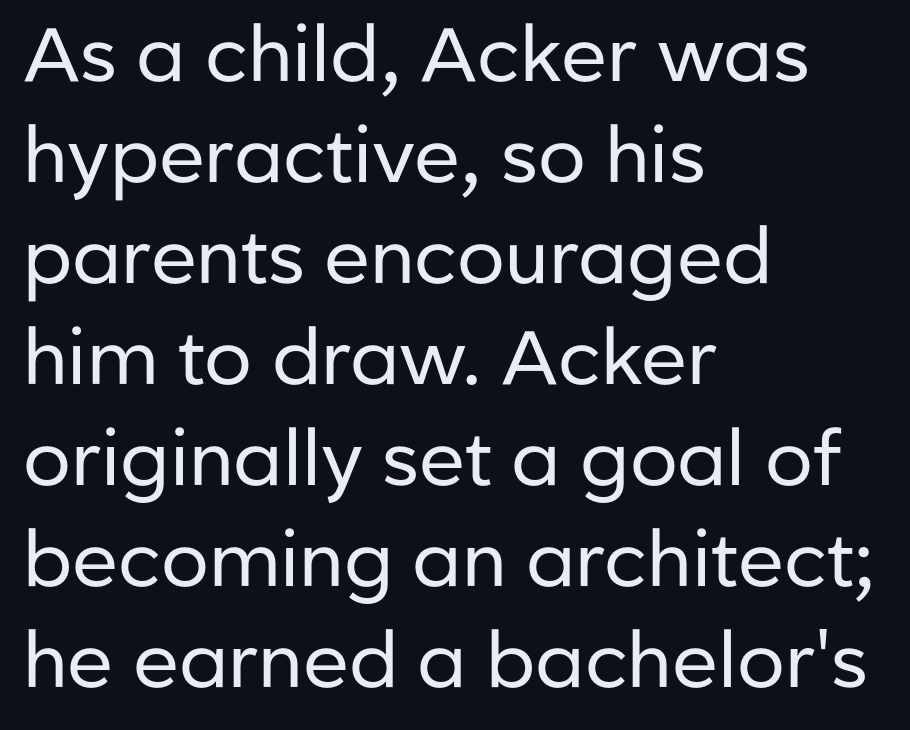
The image shows 76 px regular-weight sans-serif type, upright; set left-aligned, normal line spacing (1.33x), normal letter spacing, not underlined; low stroke contrast and a medium x-height.
